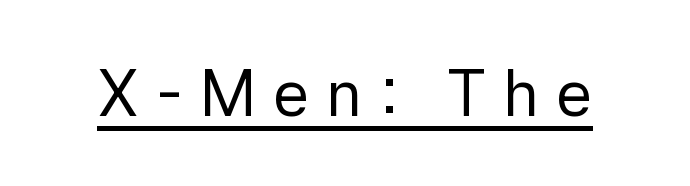
The image shows 65 px regular-weight sans-serif type, upright; set unusually wide letter spacing (+0.26 em), underlined; low stroke contrast and a medium x-height.
